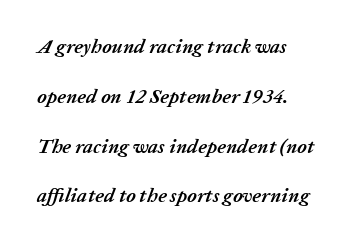
Q: Is the text bold? A: Yes.
Q: Is the text italic (slanted)? A: Yes, it leans right by about 20 degrees.
Q: Is the text underlined? A: No.
Q: How is the paragraph aligned? A: Left-aligned.
Q: Is the spacing between letters normal or unusually wide? A: Normal.
Q: Is the spacing between lines tight, normal or loose? A: Loose.
